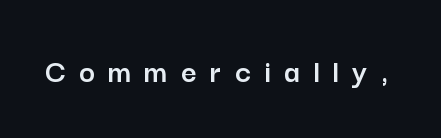
Each row of text sits above clean, open space. The typeface chosen for these lines omits serifs. Character widths vary here, with narrow letters taking less room than wide ones. Characters follow at a spacing far wider than the type designer built in.
